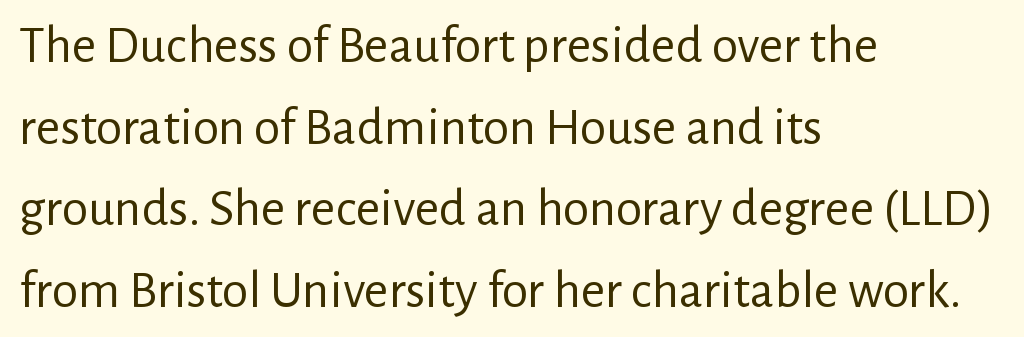
The image shows 53 px regular-weight sans-serif type, upright; set left-aligned, normal line spacing (1.54x), normal letter spacing, not underlined; low stroke contrast and a medium x-height.
